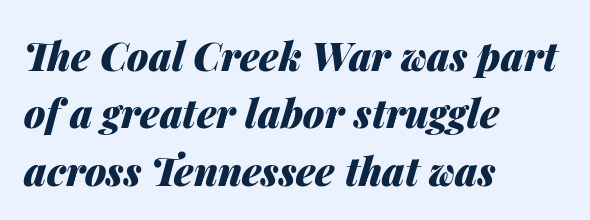
Q: Is the text bold? A: Yes.
Q: Is the text italic (slanted)? A: Yes, it leans right by about 14 degrees.
Q: Is the text underlined? A: No.
Q: How is the paragraph aligned? A: Left-aligned.
Q: Is the spacing between letters normal or unusually wide? A: Normal.
Q: Is the spacing between lines tight, normal or loose? A: Normal.
Q: Width (condensed, normal, or wide)? A: Normal.
Q: Stroke contrast? A: Medium.
Q: x-height? A: Medium.
Q: Monospaced? A: No.
